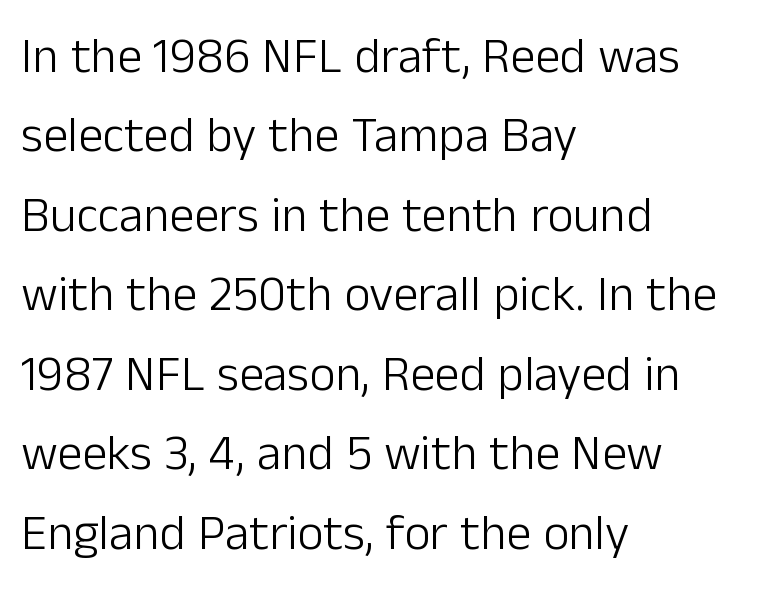
Each letter keeps its own natural width here, so spacing adapts to shape. This is sans-serif lettering, the kind often seen on screens and signage. The font sits on the lighter half of the weight spectrum, regular included. Italic? Not at all — the glyphs are vertical. The leading is moderate, giving the passage an even texture. Casual observation: everything's shoved over to the left.
